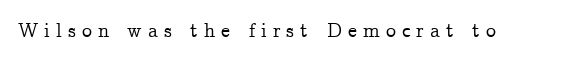
The passage shown is not underscored anywhere. The letters are spread apart with noticeably loose tracking. This sample uses an upright cut, with every glyph sitting square on the baseline.
